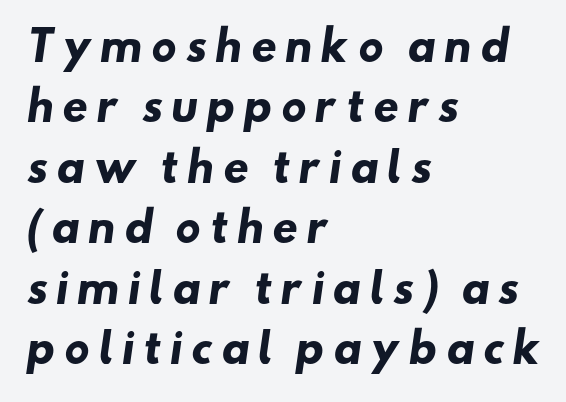
{"serif": "no", "bold": "yes", "weight": "heavy", "width": "wide", "stroke_contrast": "low", "x_height": "small", "monospaced": "no", "underline": "no", "align": "left", "line_spacing": "normal", "line_spacing_ratio": 1.51, "glyph_px": 40}
